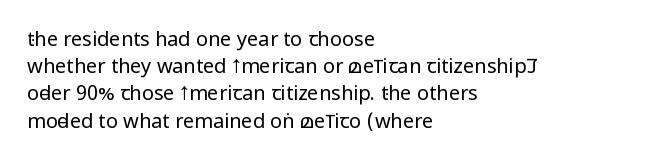
The image shows 20 px text type, upright; set left-aligned, normal line spacing (1.36x), normal letter spacing, not underlined.
